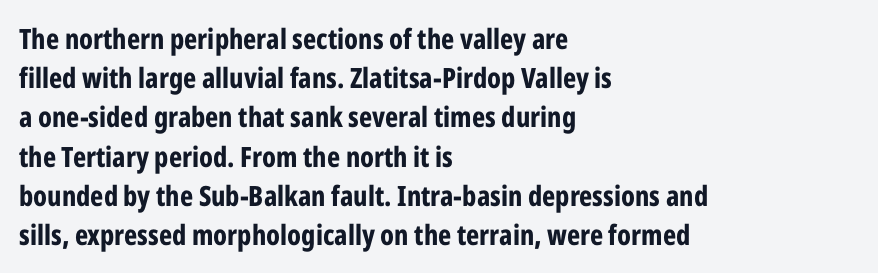
Q: Is the text bold? A: Yes.
Q: Is the text italic (slanted)? A: No, it is upright.
Q: Is the typeface a serif or a sans-serif typeface? A: Sans-serif.
Q: Is the text underlined? A: No.
Q: How is the paragraph aligned? A: Left-aligned.
Q: Is the spacing between letters normal or unusually wide? A: Normal.
Q: Is the spacing between lines tight, normal or loose? A: Normal.
Q: Width (condensed, normal, or wide)? A: Condensed.
Q: Stroke contrast? A: Low.
Q: x-height? A: Medium.
Q: Monospaced? A: No.
